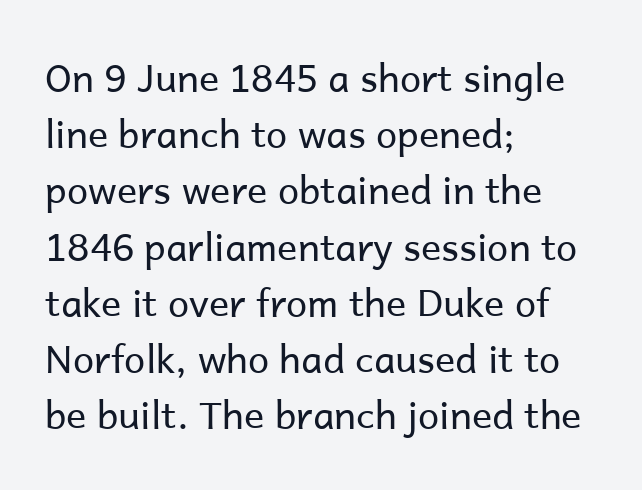
Q: Is the text bold? A: No.
Q: Is the text italic (slanted)? A: No, it is upright.
Q: Is the typeface a serif or a sans-serif typeface? A: Sans-serif.
Q: Is the text underlined? A: No.
Q: How is the paragraph aligned? A: Left-aligned.
Q: Is the spacing between letters normal or unusually wide? A: Normal.
Q: Is the spacing between lines tight, normal or loose? A: Normal.
Q: Width (condensed, normal, or wide)? A: Normal.
Q: Stroke contrast? A: Low.
Q: x-height? A: Medium.
Q: Monospaced? A: No.
